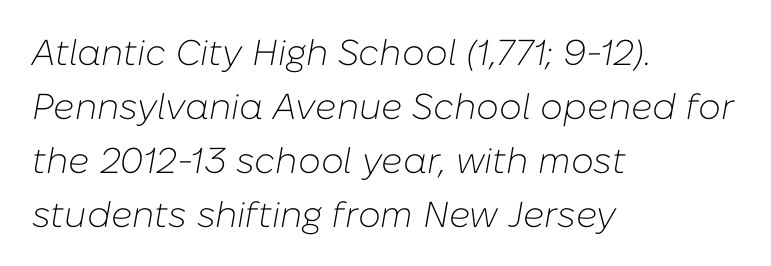
The image shows 36 px light type, italic (leaning right); set left-aligned, normal line spacing (1.5x), normal letter spacing, not underlined; low stroke contrast and a medium x-height.
